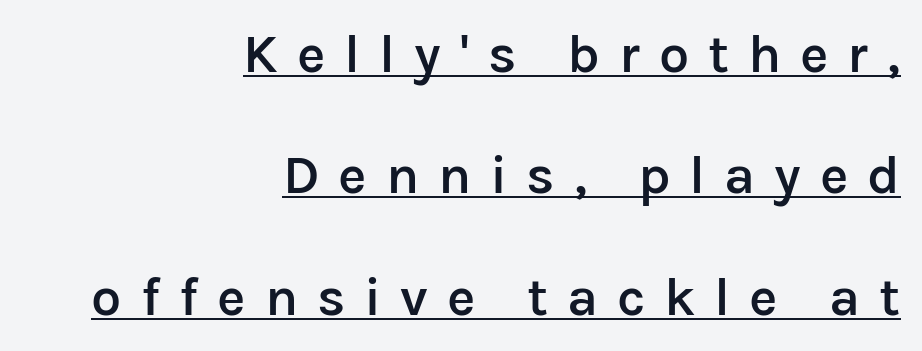
The image shows 54 px semibold sans-serif type, upright; set right-aligned, loose line spacing (2.25x), unusually wide letter spacing (+0.35 em), underlined; low stroke contrast and a medium x-height.
